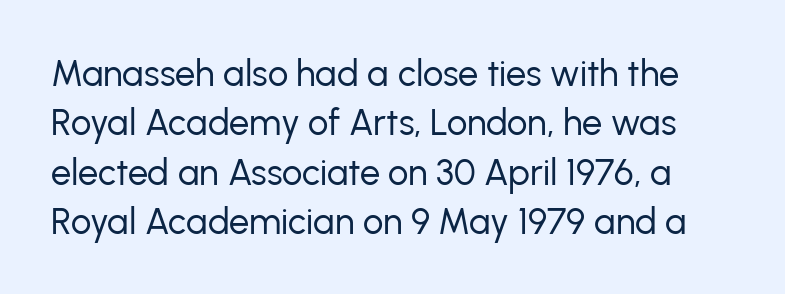
{"serif": "no", "italic": "no", "bold": "no", "weight": "regular", "width": "normal", "stroke_contrast": "low", "x_height": "medium", "monospaced": "no", "underline": "no", "line_spacing": "normal", "line_spacing_ratio": 1.37, "letter_spacing": "normal", "letter_spacing_em": 0.0, "glyph_px": 36}
